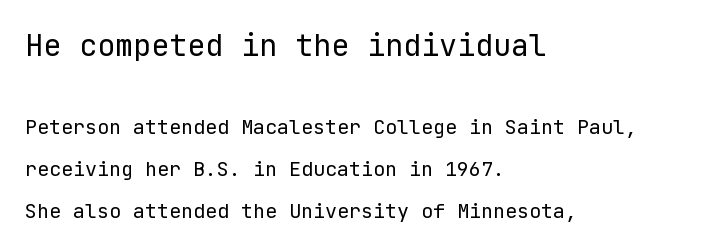
The image shows 30 px regular-weight sans-serif type, upright; set left-aligned, loose line spacing (2.12x), normal letter spacing, not underlined; the first (top) block is 1.5x larger; low stroke contrast and a medium x-height.
